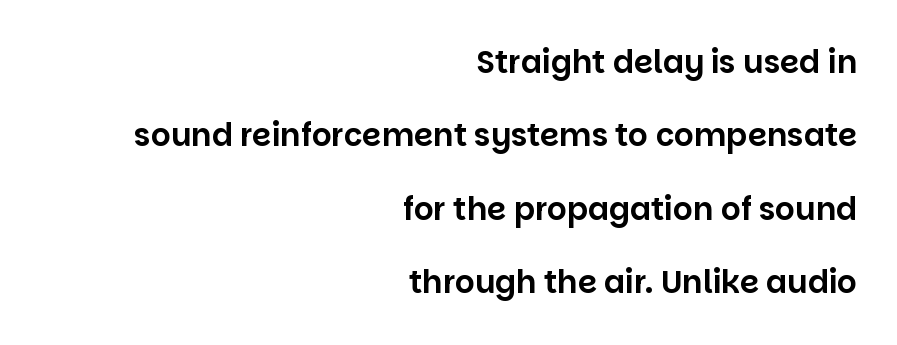
The image shows 31 px sans-serif type, upright; set right-aligned, loose line spacing (2.37x), normal letter spacing, not underlined; low stroke contrast and a large x-height.
